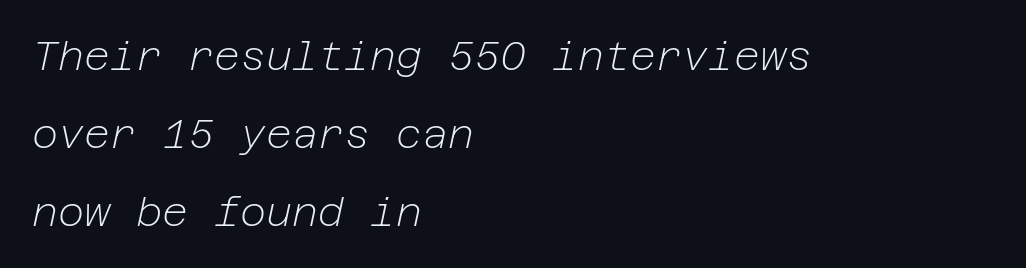
{"italic": "yes", "lean": "right", "slant_degrees": 12, "bold": "no", "weight": "light", "width": "normal", "stroke_contrast": "low", "x_height": "medium", "underline": "no", "align": "left", "line_spacing": "loose", "line_spacing_ratio": 1.95, "letter_spacing": "normal", "letter_spacing_em": 0.0, "glyph_px": 40}
